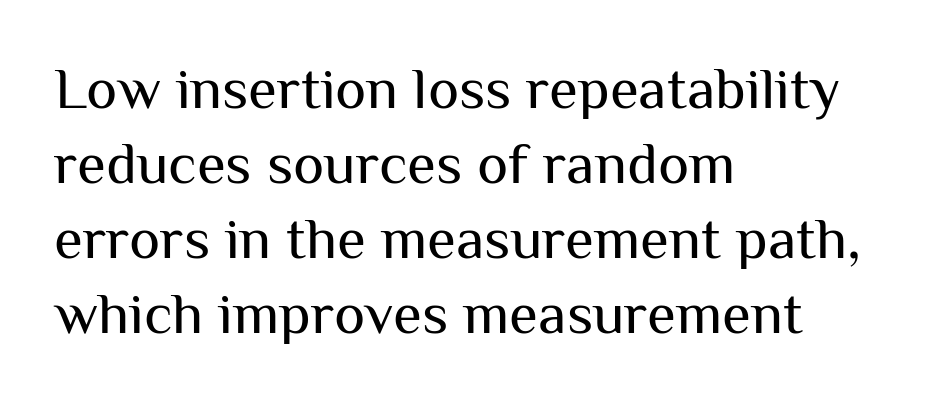
Underline: absent. Default kerning and tracking; the words read as compact shapes. Vertical strokes here are truly vertical. The passage shown is typeset with a sans-serif family. Note the varied advance widths — an 'i' is clearly narrower than an 'm'. Is there much room between lines? A standard amount, neither cramped nor airy.
